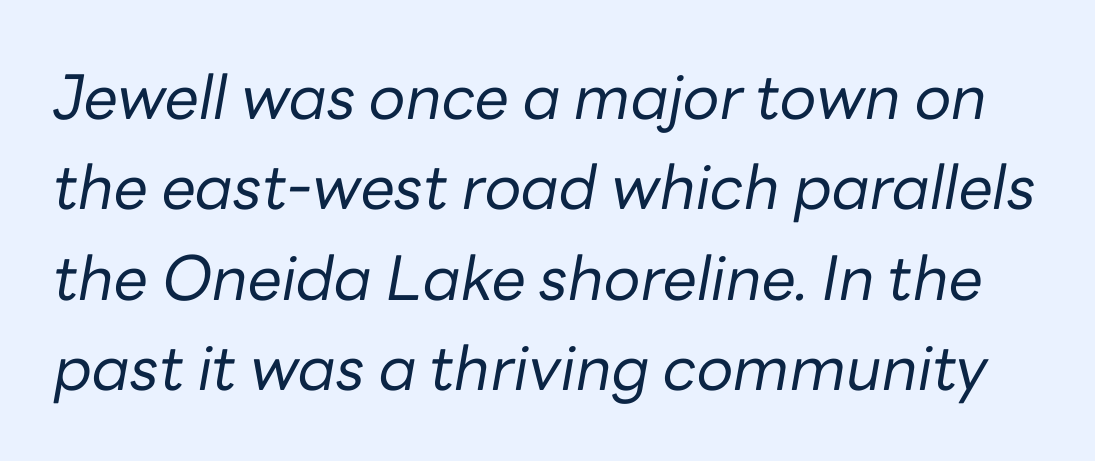
Lines of text with bare space underneath. The face used here has a pronounced slope to its letters. The vertical gap from one line to the next is medium. Each letter keeps its own natural width here, so spacing adapts to shape. Is the stroke heavy? The answer is a plain regular-or-lighter.
